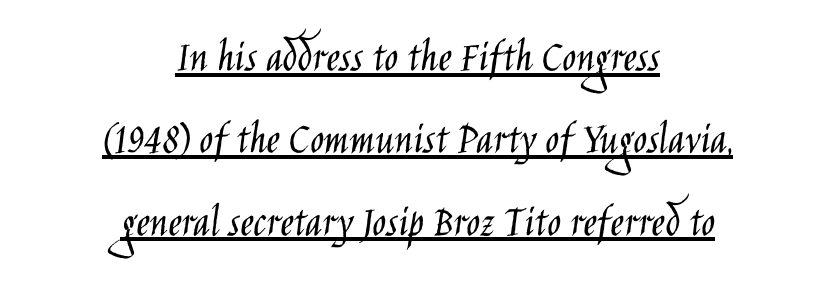
Compared with typical body copy, the letter spacing here is the same. Think of a printed novel: that variable character pitch is what you see here. Is there an underline? Yes — a line sits under the letters. Typeset on center — no edge is straight. Think standard paragraph weight, or any step lighter than that.
